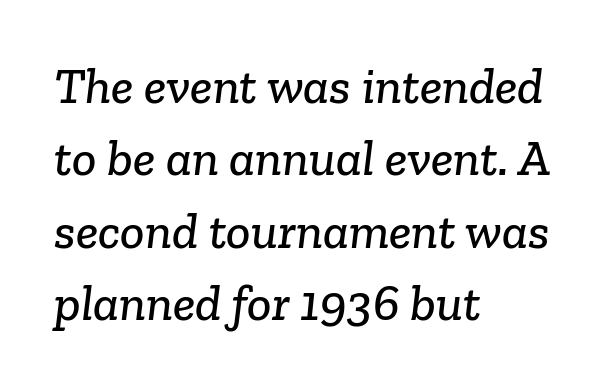
Q: Is the typeface a serif or a sans-serif typeface? A: Serif.
Q: Is the text underlined? A: No.
Q: How is the paragraph aligned? A: Left-aligned.
Q: Is the spacing between letters normal or unusually wide? A: Normal.
Q: Is the spacing between lines tight, normal or loose? A: Normal.
Q: Width (condensed, normal, or wide)? A: Normal.
Q: Stroke contrast? A: Low.
Q: x-height? A: Medium.
Q: Monospaced? A: No.
